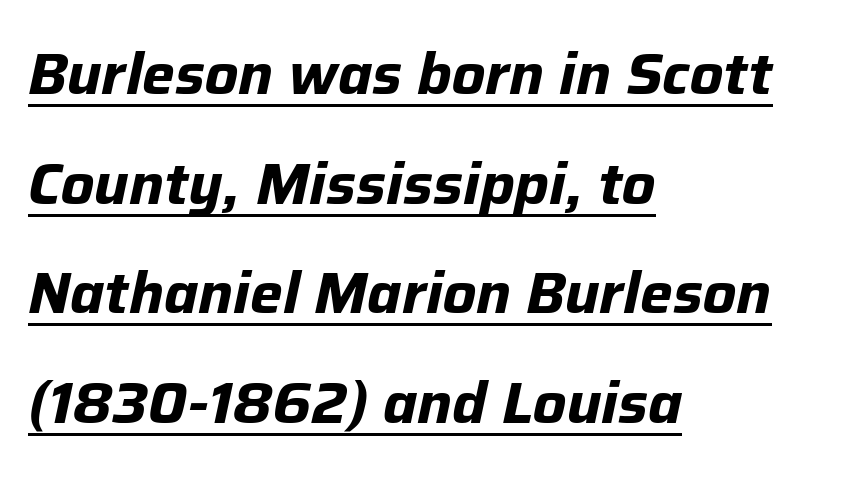
{"italic": "yes", "lean": "right", "slant_degrees": 12, "bold": "yes", "weight": "bold", "width": "normal", "stroke_contrast": "low", "x_height": "medium", "monospaced": "no", "underline": "yes", "align": "left", "line_spacing_ratio": 1.89, "letter_spacing": "normal", "letter_spacing_em": 0.0, "glyph_px": 58}
